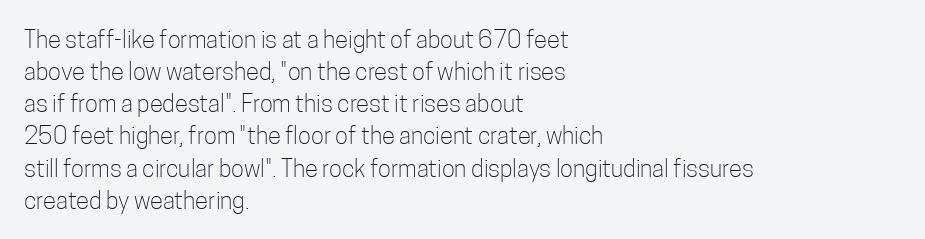
Q: Is the text bold? A: No.
Q: Is the text italic (slanted)? A: No, it is upright.
Q: Is the text underlined? A: No.
Q: How is the paragraph aligned? A: Left-aligned.
Q: Is the spacing between letters normal or unusually wide? A: Normal.
Q: Is the spacing between lines tight, normal or loose? A: Normal.
